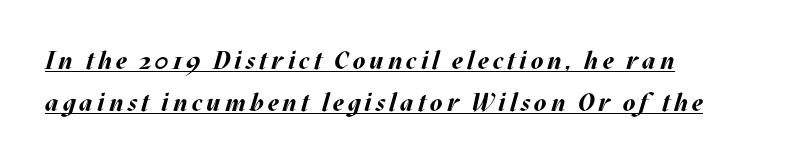
{"italic": "yes", "lean": "right", "slant_degrees": 17, "bold": "yes", "underline": "yes", "align": "left", "line_spacing": "normal", "line_spacing_ratio": 1.67, "glyph_px": 25}
